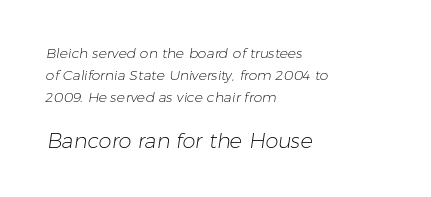
The image shows 21 px text type; set left-aligned, normal line spacing (1.57x), normal letter spacing, not underlined; the second (bottom) block is 1.5x larger.
